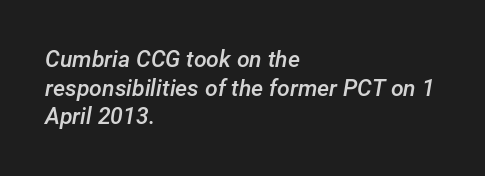
Q: Is the text bold? A: Semi-bold.
Q: Is the text italic (slanted)? A: Yes, it leans right by about 12 degrees.
Q: Is the text underlined? A: No.
Q: How is the paragraph aligned? A: Left-aligned.
Q: Is the spacing between letters normal or unusually wide? A: Normal.
